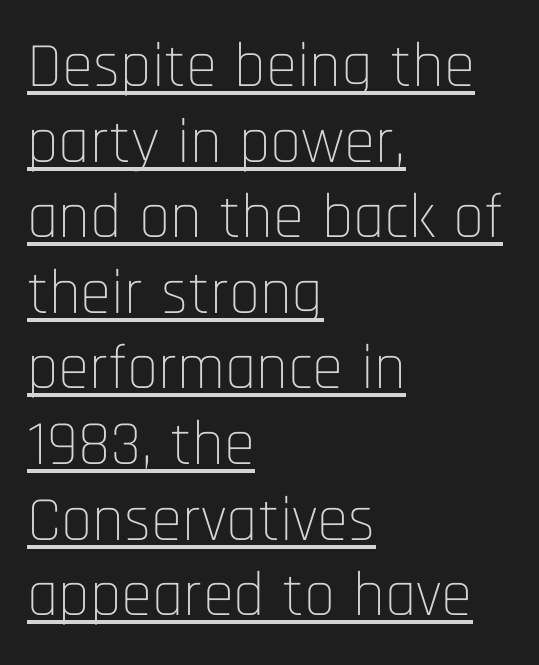
Q: Is the text bold? A: No.
Q: Is the text italic (slanted)? A: No, it is upright.
Q: Is the typeface a serif or a sans-serif typeface? A: Sans-serif.
Q: Is the text underlined? A: Yes.
Q: How is the paragraph aligned? A: Left-aligned.
Q: Is the spacing between letters normal or unusually wide? A: Normal.
Q: Width (condensed, normal, or wide)? A: Condensed.
Q: Stroke contrast? A: Low.
Q: x-height? A: Large.
Q: Monospaced? A: No.
